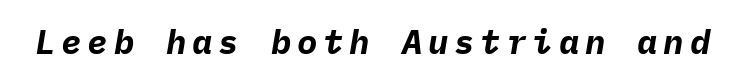
Each glyph is drawn with heavy, bold strokes. The letters march in equal steps, a hallmark of fixed-pitch type. The foot of each line stays bare and open. Would a proofreader flag this as italicized? Yes.
